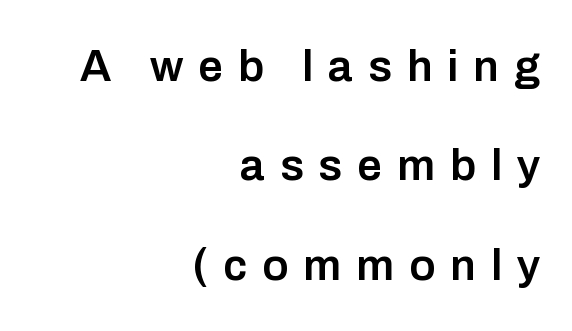
Proportional: the letters do not fall into vertical columns. Letters rest on an invisible, unmarked baseline. One glance says open: line gaps are wider than usual. Short note: letters widely spaced.
